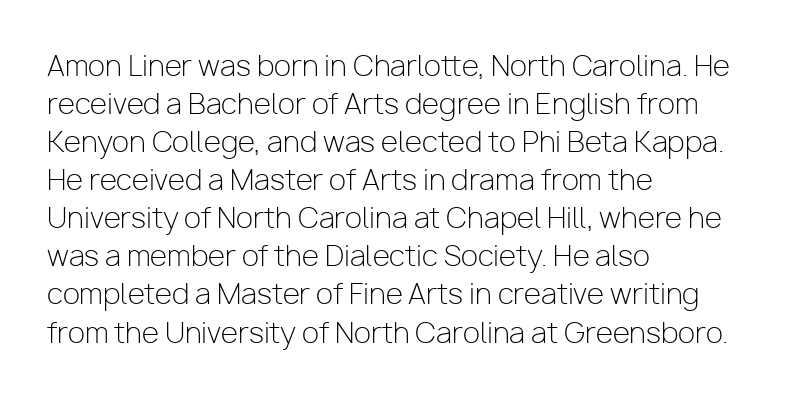
The type family on display is of the sans-serif kind. Stems here are at most as thick as an everyday book face. Which margin do the lines hug? The left one — the right edge is uneven. Looks like regular typesetting: each glyph gets only the width it needs. Reading down the column, the eye jumps a familiar distance to each next line. Observe the ordinary spacing: letters are neighbours, not strangers.
